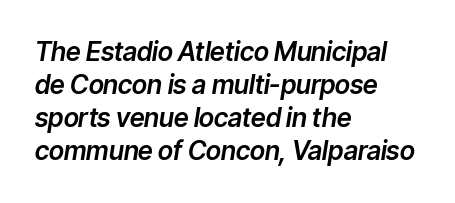
Alignment: flush left. Observe the ordinary spacing: letters are neighbours, not strangers. The passage shown is not underscored anywhere. Leading: standard. Yep, that's italic — everything's leaning.
